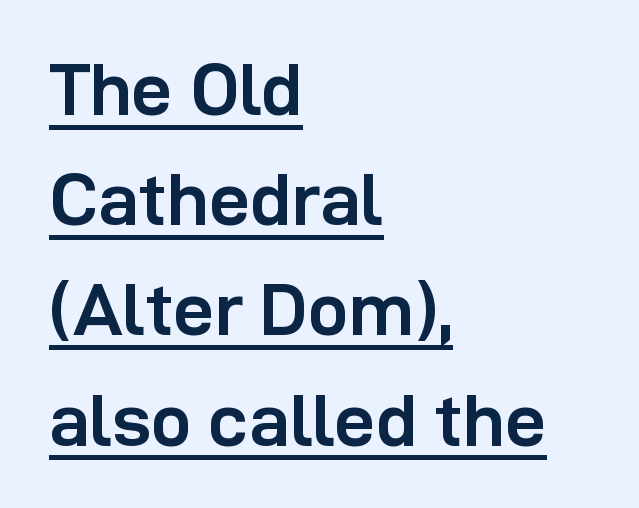
{"serif": "no", "italic": "no", "bold": "yes", "weight": "semibold", "width": "normal", "stroke_contrast": "low", "x_height": "medium", "monospaced": "no", "underline": "yes", "align": "left", "line_spacing": "normal", "line_spacing_ratio": 1.51, "letter_spacing": "normal", "letter_spacing_em": 0.0, "glyph_px": 73}
